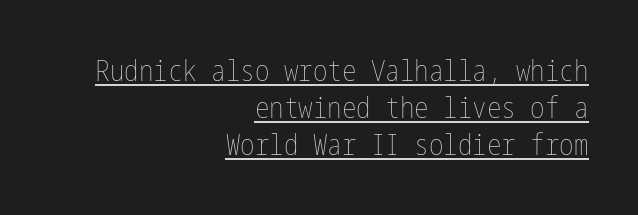
Each new line begins a customary step beneath the previous one. Look at the tracking — it's just the regular setting, nothing added. The weight tops out at a normal text grade. These lines are set flush right with a ragged left edge.
